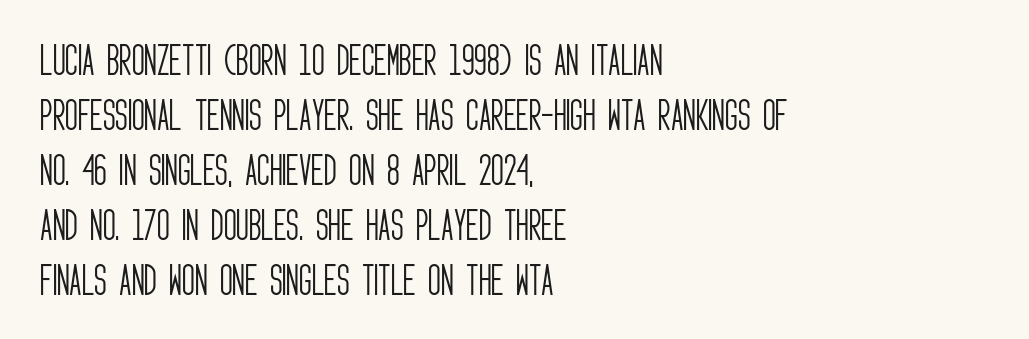
The image shows 35 px light, condensed sans-serif type, upright; set left-aligned, normal line spacing (1.57x), normal letter spacing, not underlined; low stroke contrast and a large x-height.
